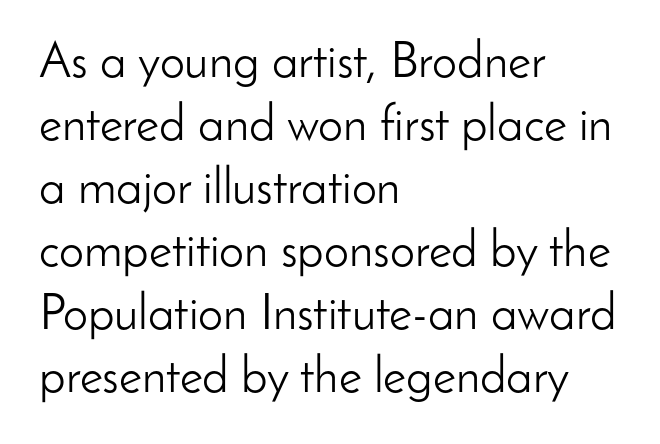
Q: Is the text bold? A: No.
Q: Is the text italic (slanted)? A: No, it is upright.
Q: Is the typeface a serif or a sans-serif typeface? A: Sans-serif.
Q: Is the text underlined? A: No.
Q: How is the paragraph aligned? A: Left-aligned.
Q: Is the spacing between letters normal or unusually wide? A: Normal.
Q: Is the spacing between lines tight, normal or loose? A: Normal.
Q: Width (condensed, normal, or wide)? A: Normal.
Q: Stroke contrast? A: Low.
Q: x-height? A: Small.
Q: Monospaced? A: No.
